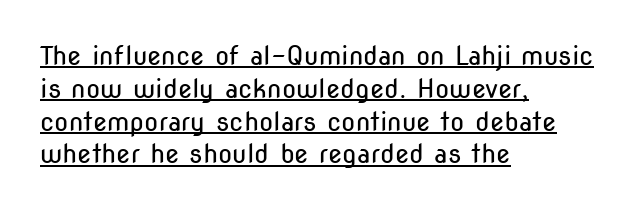
{"italic": "no", "bold": "no", "underline": "yes", "align": "left", "line_spacing": "normal", "line_spacing_ratio": 1.26, "letter_spacing": "normal", "letter_spacing_em": 0.0, "glyph_px": 26}
